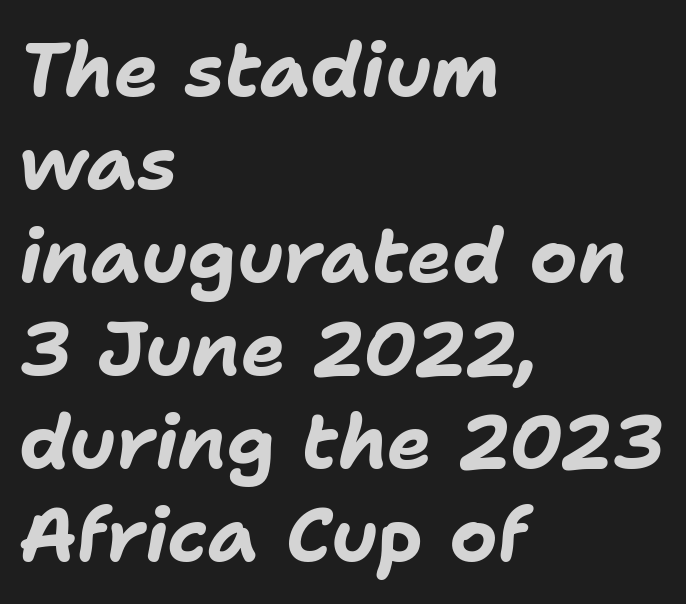
{"italic": "yes", "lean": "right", "slant_degrees": 11, "bold": "yes", "weight": "bold", "width": "normal", "stroke_contrast": "low", "x_height": "medium", "monospaced": "no", "underline": "no", "align": "left", "line_spacing_ratio": 1.24, "letter_spacing": "normal", "letter_spacing_em": 0.0, "glyph_px": 75}
